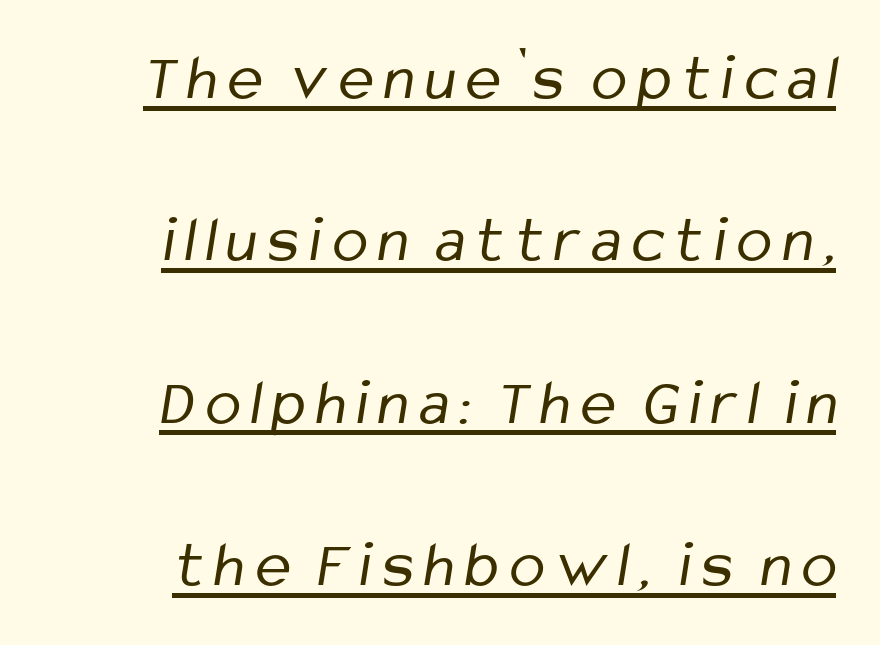
{"serif": "no", "bold": "no", "weight": "regular", "width": "condensed", "stroke_contrast": "low", "x_height": "medium", "monospaced": "no", "underline": "yes", "line_spacing": "loose", "line_spacing_ratio": 2.46, "glyph_px": 66}
